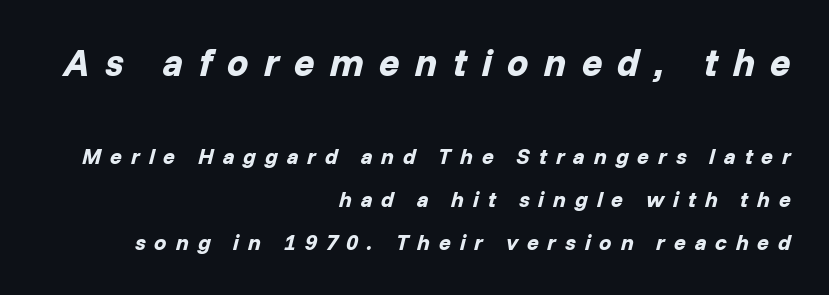
{"italic": "yes", "lean": "right", "slant_degrees": 14, "bold": "yes", "weight": "bold", "width": "normal", "stroke_contrast": "low", "x_height": "medium", "monospaced": "no", "underline": "no", "align": "right", "line_spacing": "loose", "line_spacing_ratio": 1.95, "letter_spacing": "wide", "letter_spacing_em": 0.4, "larger_block": "first", "size_ratio": 1.73, "glyph_px": 38}
